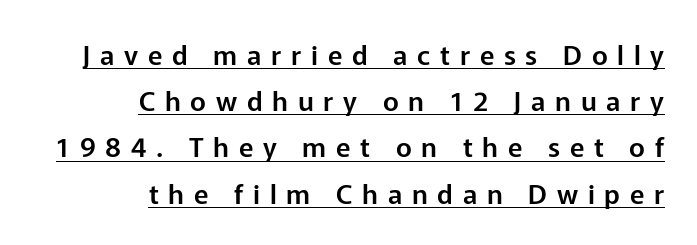
{"italic": "no", "underline": "yes", "align": "right", "line_spacing_ratio": 1.71, "letter_spacing": "wide", "letter_spacing_em": 0.36, "glyph_px": 27}
